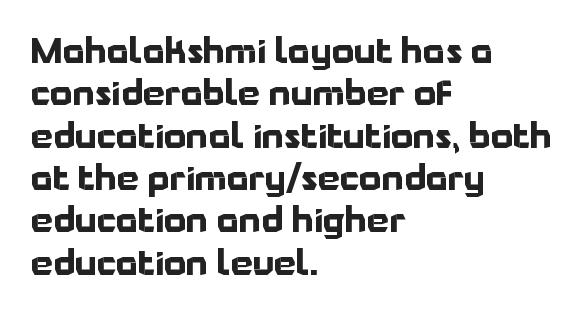
The ragged edge is on the right, which tells us the setting is flush left. In terms of letterform style, serifs are entirely absent. On the weight axis this lands at bold, roughly 700. Ordinary non-slanted type is in use. You could not count columns in this text — the font is proportionally spaced. Glyph-to-glyph distance matches everyday printed text.
